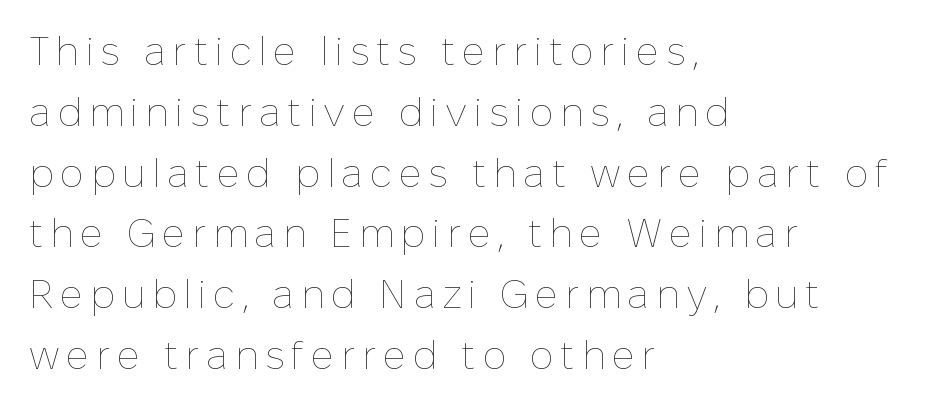
Only glyphs here, with clear space below each row. Unbolded letterforms with no extra heft. Rows of type keep a routine distance in the vertical direction. The face used here is proportionally spaced, like ordinary book or web type. Rendered with straight, roman letterforms. Which margin do the lines hug? The left one — the right edge is uneven.
